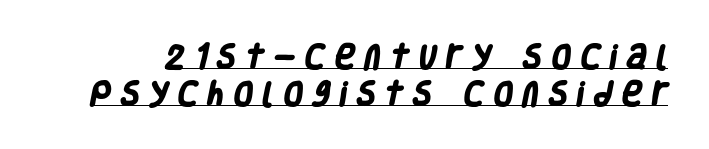
Tracking value appears strongly positive — letters spread wide. Does the leading feel generous? No, just average. In terms of weight, the rendering is a true, heavy bold. Has an underline been added? It has.
